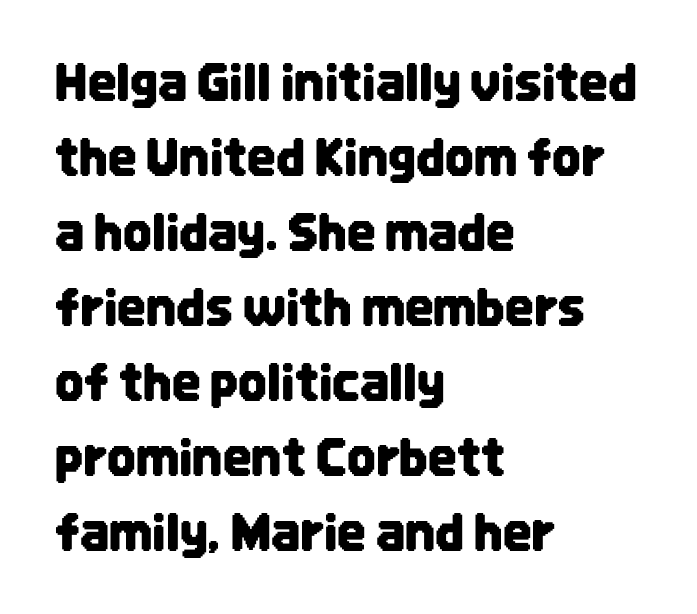
{"serif": "no", "italic": "no", "width": "condensed", "stroke_contrast": "low", "x_height": "large", "monospaced": "no", "underline": "no", "align": "left", "line_spacing": "normal", "line_spacing_ratio": 1.5, "letter_spacing": "normal", "letter_spacing_em": 0.0, "glyph_px": 50}
